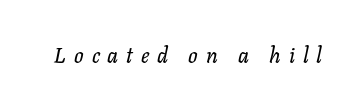
You could only call the tracking loose — the letters float apart. Underline: absent. There's an unmistakable incline to the writing here.
